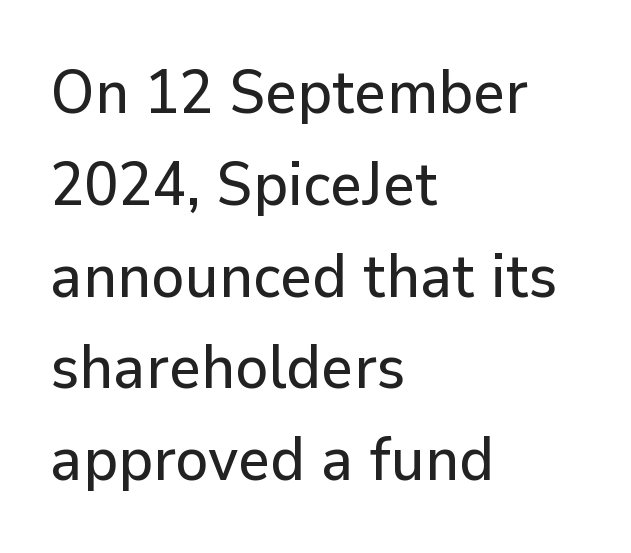
{"serif": "no", "italic": "no", "width": "normal", "stroke_contrast": "low", "x_height": "medium", "monospaced": "no", "underline": "no", "align": "left", "line_spacing": "normal", "line_spacing_ratio": 1.48, "letter_spacing": "normal", "letter_spacing_em": 0.0, "glyph_px": 62}
